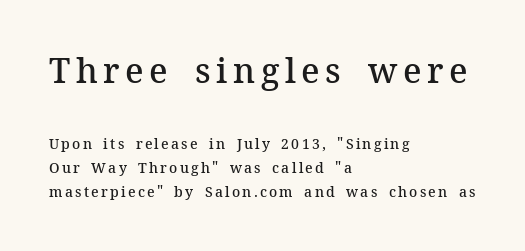
Large over small — that's the arrangement of the two blocks here. Compared with a centered layout, this one pins lines to the left instead. Descenders hang freely into open space. Do the characters align in a grid? No, the font is proportional. Stems and bowls a touch heavier than normal — semibold.
